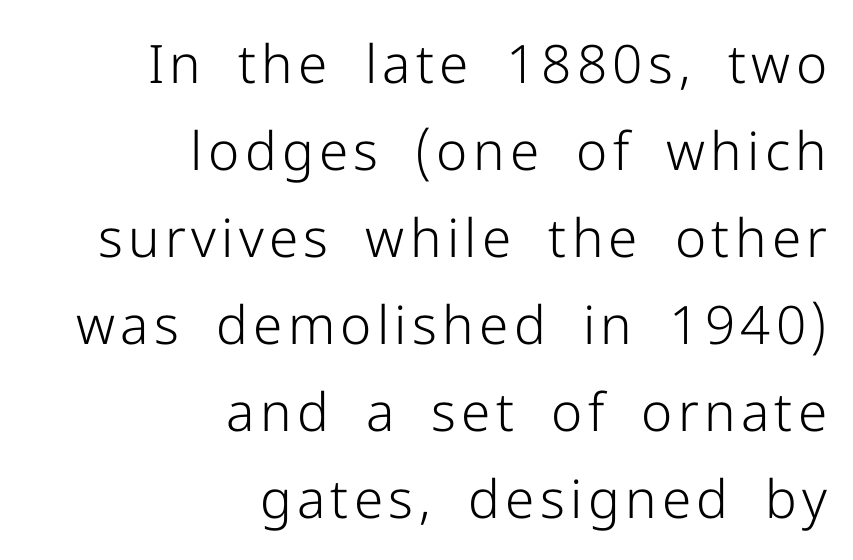
Q: Is the text bold? A: No.
Q: Is the text italic (slanted)? A: No, it is upright.
Q: Is the typeface a serif or a sans-serif typeface? A: Sans-serif.
Q: Is the text underlined? A: No.
Q: How is the paragraph aligned? A: Right-aligned.
Q: Is the spacing between lines tight, normal or loose? A: Normal.
Q: Width (condensed, normal, or wide)? A: Normal.
Q: Stroke contrast? A: Low.
Q: x-height? A: Medium.
Q: Monospaced? A: No.
